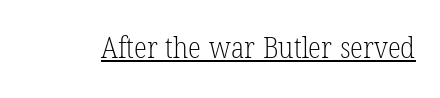
The image shows 30 px light, condensed serif type; set normal letter spacing, underlined; low stroke contrast and a medium x-height.
